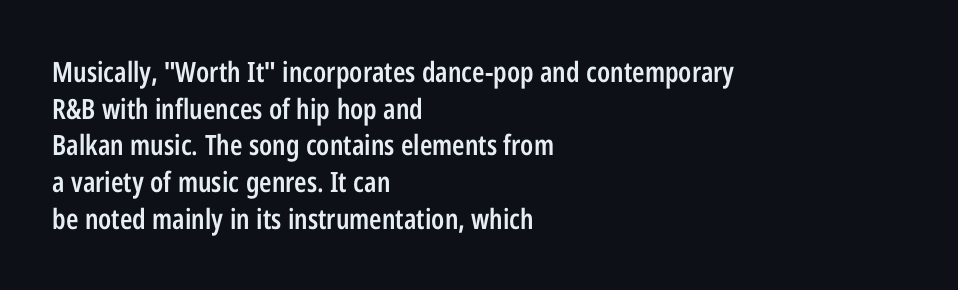
{"serif": "no", "italic": "no", "bold": "semi", "weight": "semibold", "width": "condensed", "stroke_contrast": "low", "x_height": "medium", "monospaced": "no", "underline": "no", "align": "left", "line_spacing": "normal", "line_spacing_ratio": 1.31, "letter_spacing": "normal", "letter_spacing_em": 0.0, "glyph_px": 28}
